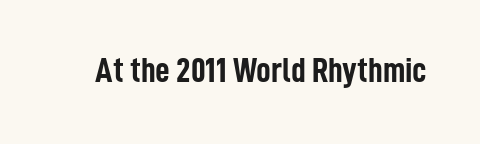
Q: Is the text bold? A: Yes.
Q: Is the text italic (slanted)? A: No, it is upright.
Q: Is the typeface a serif or a sans-serif typeface? A: Sans-serif.
Q: Is the text underlined? A: No.
Q: Is the spacing between letters normal or unusually wide? A: Normal.
Q: Width (condensed, normal, or wide)? A: Condensed.
Q: Stroke contrast? A: Low.
Q: x-height? A: Medium.
Q: Monospaced? A: No.
